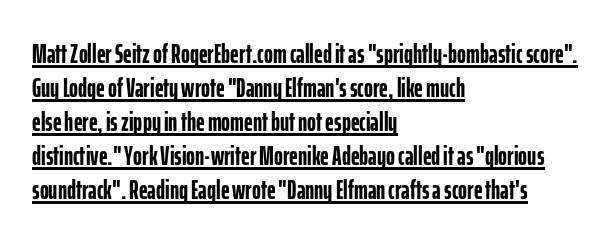
Q: Is the text bold? A: Yes.
Q: Is the text italic (slanted)? A: No, it is upright.
Q: Is the text underlined? A: Yes.
Q: How is the paragraph aligned? A: Left-aligned.
Q: Is the spacing between letters normal or unusually wide? A: Normal.
Q: Is the spacing between lines tight, normal or loose? A: Normal.
